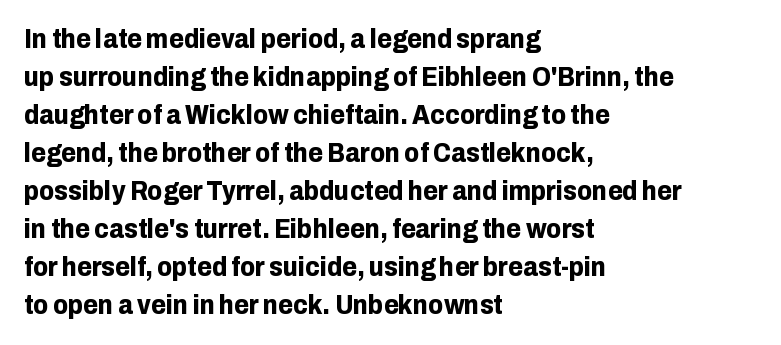
Nothing unusual about the tracking: characters are spaced as the font intends. Glance below the letters and you will spot only blank space. Designer's note — italics off, roman on. Alignment: flush left.
